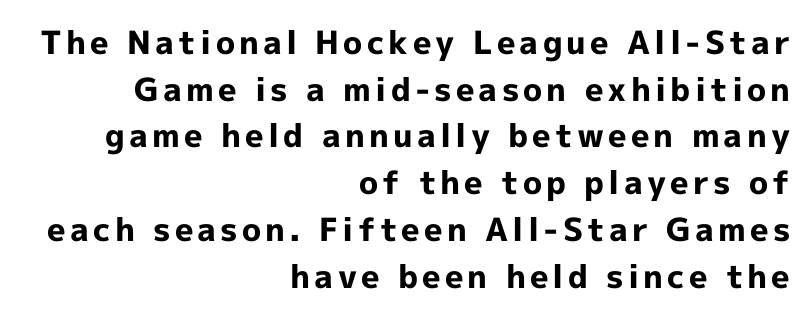
Q: Is the text bold? A: Yes.
Q: Is the text italic (slanted)? A: No, it is upright.
Q: Is the typeface a serif or a sans-serif typeface? A: Sans-serif.
Q: Is the text underlined? A: No.
Q: How is the paragraph aligned? A: Right-aligned.
Q: Is the spacing between lines tight, normal or loose? A: Normal.
Q: Width (condensed, normal, or wide)? A: Normal.
Q: x-height? A: Medium.
Q: Monospaced? A: No.
